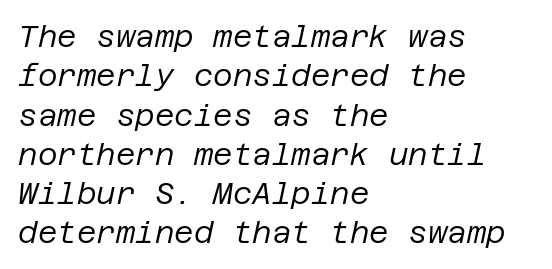
Q: Is the text bold? A: No.
Q: Is the text italic (slanted)? A: Yes, it leans right by about 12 degrees.
Q: Is the text underlined? A: No.
Q: How is the paragraph aligned? A: Left-aligned.
Q: Is the spacing between letters normal or unusually wide? A: Normal.
Q: Is the spacing between lines tight, normal or loose? A: Normal.
Q: Width (condensed, normal, or wide)? A: Normal.
Q: Stroke contrast? A: Low.
Q: x-height? A: Large.
